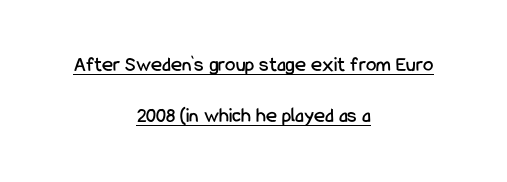
Does the leading feel generous? Absolutely, it's lavish. The font's upright variant was chosen for this text. The words here are underlined. Spacing between characters is what you'd get straight out of the box. Does the copy run flush right? No — it is centered line by line.
